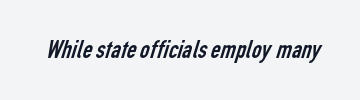
Q: Is the text bold? A: No.
Q: Is the text underlined? A: No.
Q: Is the spacing between letters normal or unusually wide? A: Normal.
